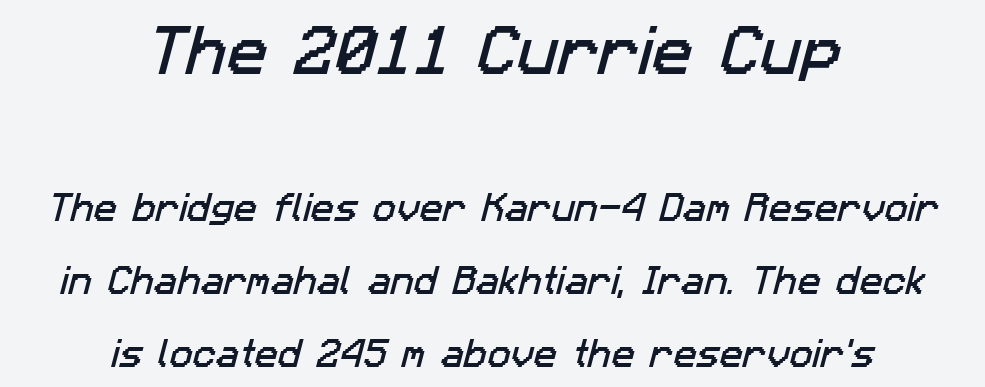
The image shows 54 px sans-serif type; set centered, loose line spacing (2.35x), normal letter spacing, not underlined; the first (top) block is 1.74x larger; low stroke contrast and a medium x-height.
